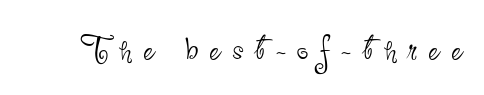
You could only call the tracking loose — the letters float apart. Underlining? Definitely not there. These lines are rendered in a variable-pitch font.
